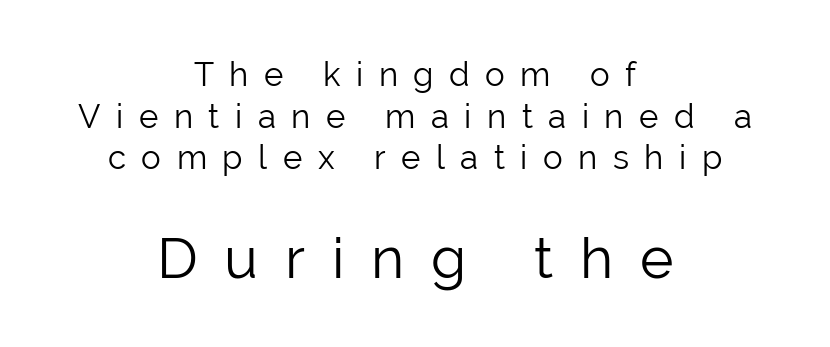
Glyph-to-glyph distance is far greater than everyday printed text. Only glyphs here, with clear space below each row. Is there much room between lines? A standard amount, neither cramped nor airy. The letterforms sit at book weight or below. To sum up the face: it is a sans, with no serifs. If you drew a line through each stem, it would be perfectly vertical.
